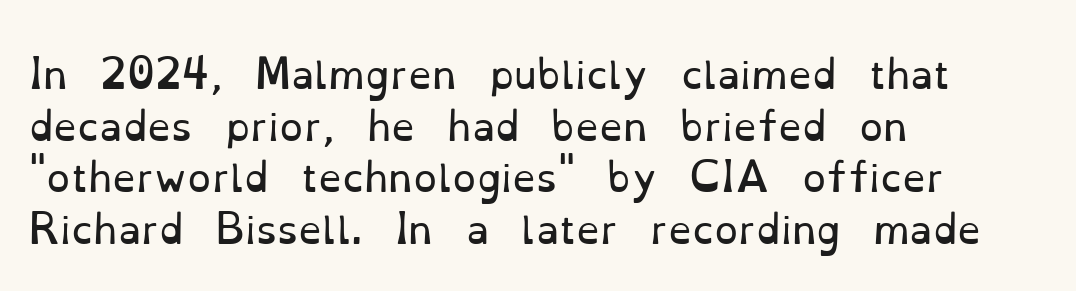
{"serif": "yes", "italic": "no", "bold": "no", "weight": "regular", "width": "normal", "stroke_contrast": "low", "x_height": "small", "monospaced": "no", "underline": "no", "align": "left", "line_spacing": "normal", "line_spacing_ratio": 1.36, "letter_spacing": "normal", "letter_spacing_em": 0.0, "glyph_px": 38}
